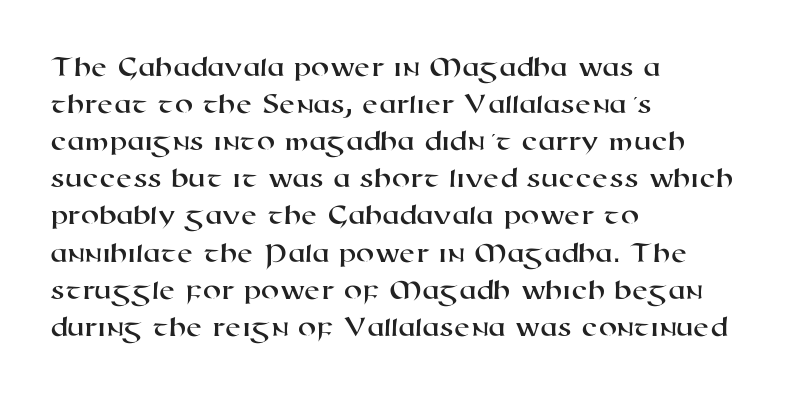
The image shows 29 px wide sans-serif type; set left-aligned, normal line spacing (1.28x), normal letter spacing, not underlined; high stroke contrast and a medium x-height.
